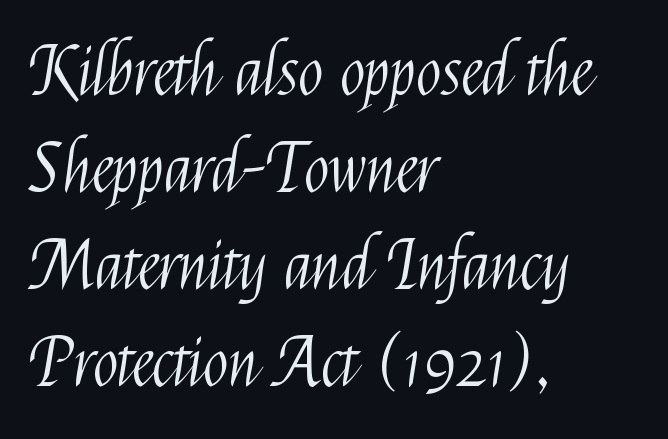
{"serif": "no", "bold": "no", "weight": "light", "width": "condensed", "stroke_contrast": "medium", "x_height": "medium", "monospaced": "no", "underline": "no", "align": "left", "line_spacing": "normal", "line_spacing_ratio": 1.45, "letter_spacing": "normal", "letter_spacing_em": 0.0, "glyph_px": 67}
